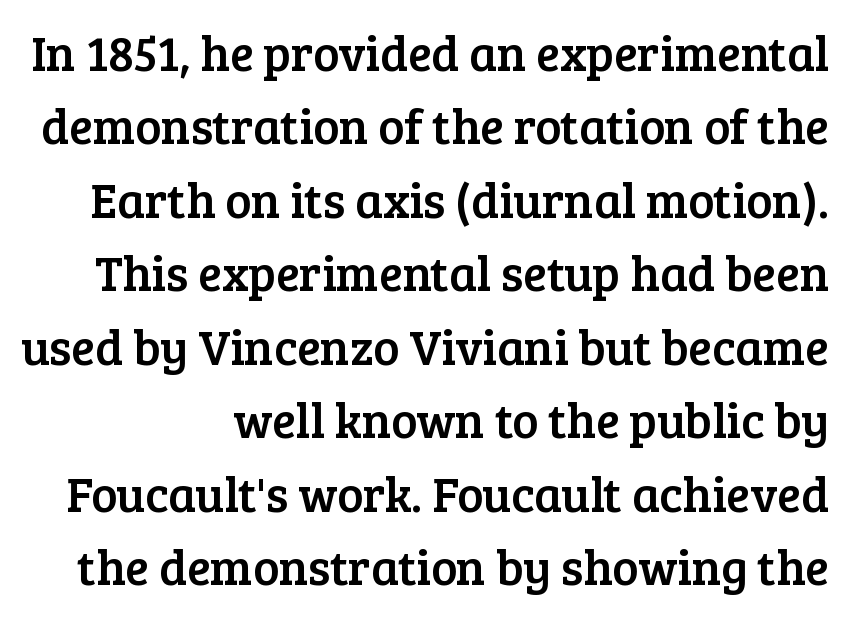
{"serif": "yes", "italic": "no", "width": "normal", "stroke_contrast": "low", "x_height": "medium", "monospaced": "no", "underline": "no", "line_spacing": "normal", "line_spacing_ratio": 1.5, "letter_spacing": "normal", "letter_spacing_em": 0.0, "glyph_px": 49}
